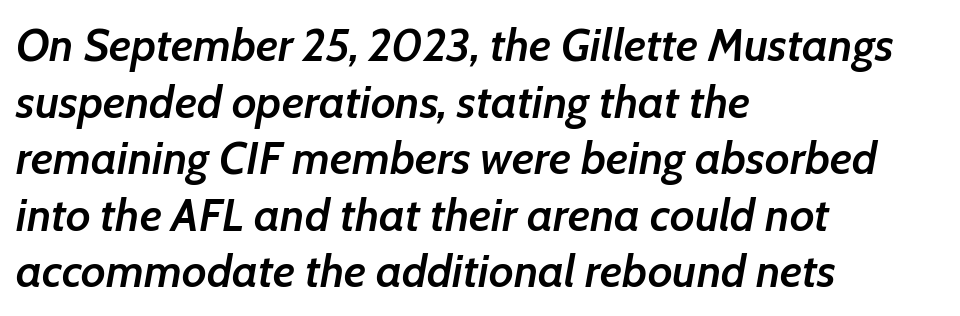
Q: Is the text bold? A: Semi-bold.
Q: Is the text italic (slanted)? A: Yes, it leans right by about 7 degrees.
Q: Is the text underlined? A: No.
Q: How is the paragraph aligned? A: Left-aligned.
Q: Is the spacing between letters normal or unusually wide? A: Normal.
Q: Width (condensed, normal, or wide)? A: Normal.
Q: Stroke contrast? A: Low.
Q: x-height? A: Medium.
Q: Monospaced? A: No.
